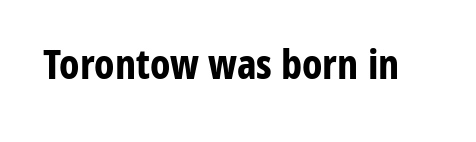
Q: Is the text bold? A: Yes.
Q: Is the text italic (slanted)? A: No, it is upright.
Q: Is the typeface a serif or a sans-serif typeface? A: Sans-serif.
Q: Is the text underlined? A: No.
Q: Is the spacing between letters normal or unusually wide? A: Normal.
Q: Width (condensed, normal, or wide)? A: Condensed.
Q: Stroke contrast? A: Low.
Q: x-height? A: Medium.
Q: Monospaced? A: No.
